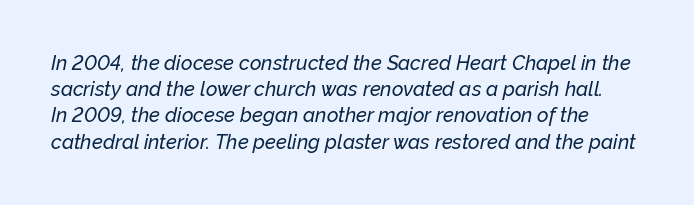
Q: Is the text italic (slanted)? A: Yes, it leans right by about 12 degrees.
Q: Is the text underlined? A: No.
Q: Is the spacing between letters normal or unusually wide? A: Normal.
Q: Is the spacing between lines tight, normal or loose? A: Normal.
